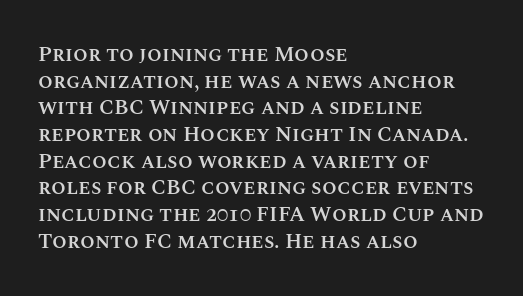
The image shows 21 px text type, upright; set left-aligned, normal line spacing (1.27x), normal letter spacing, not underlined.
